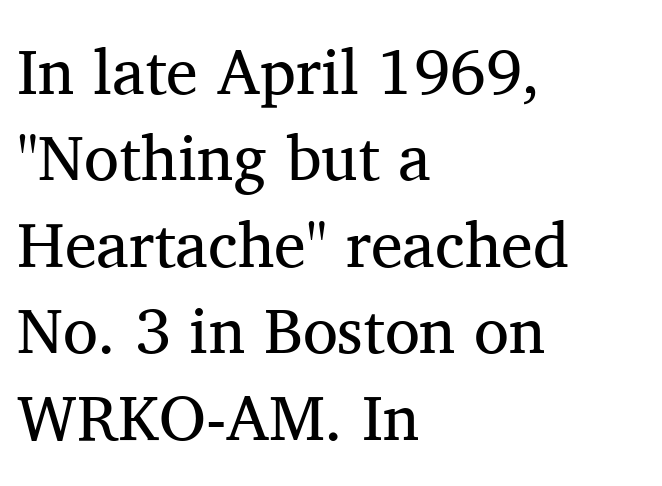
Q: Is the text bold? A: No.
Q: Is the text italic (slanted)? A: No, it is upright.
Q: Is the typeface a serif or a sans-serif typeface? A: Serif.
Q: Is the text underlined? A: No.
Q: How is the paragraph aligned? A: Left-aligned.
Q: Is the spacing between letters normal or unusually wide? A: Normal.
Q: Is the spacing between lines tight, normal or loose? A: Normal.
Q: Width (condensed, normal, or wide)? A: Normal.
Q: Stroke contrast? A: Medium.
Q: x-height? A: Medium.
Q: Monospaced? A: No.
